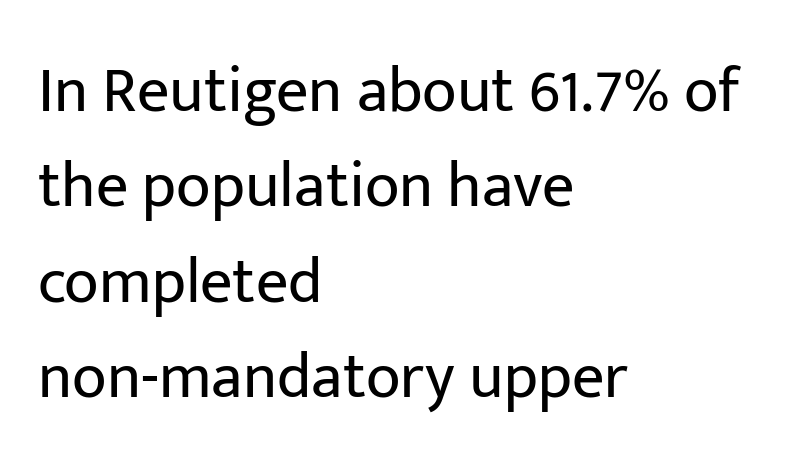
A typesetter would call this zero additional tracking. The passage shown stacks its lines at a standard gap. Letterform terminals end flat and unadorned throughout the passage. Anything drawn beneath the words? Only blank space. Line beginnings align vertically; line endings do not. Style check: upright.
